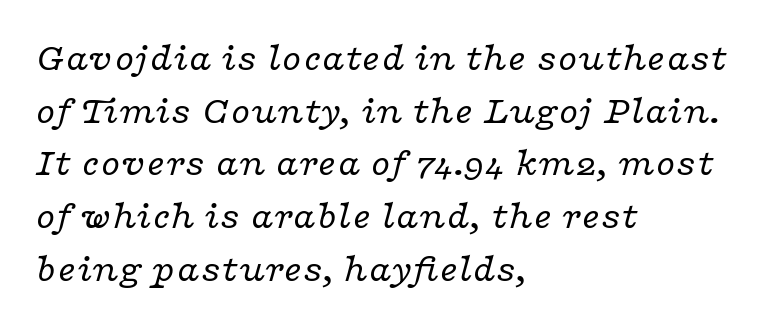
{"serif": "yes", "italic": "yes", "lean": "right", "slant_degrees": 16, "bold": "no", "weight": "regular", "width": "wide", "stroke_contrast": "low", "x_height": "medium", "monospaced": "no", "underline": "no", "align": "left", "line_spacing": "normal", "line_spacing_ratio": 1.35, "letter_spacing": "normal", "letter_spacing_em": 0.0, "glyph_px": 39}
